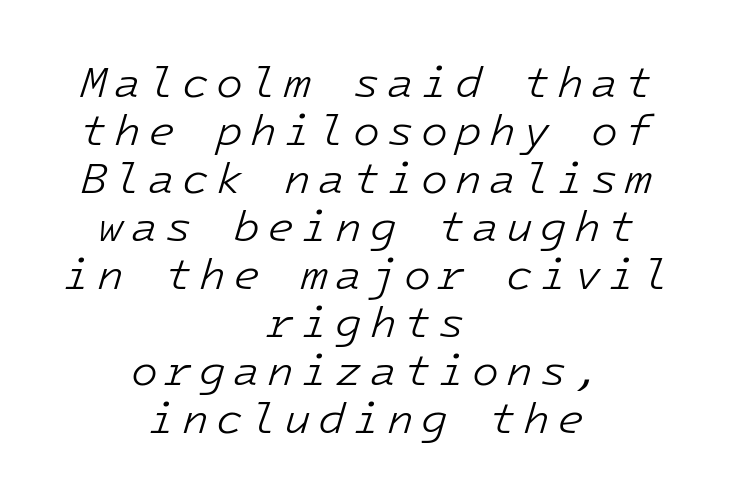
Q: Is the text bold? A: No.
Q: Is the text italic (slanted)? A: Yes, it leans right by about 16 degrees.
Q: Is the text underlined? A: No.
Q: How is the paragraph aligned? A: Centered.
Q: Is the spacing between lines tight, normal or loose? A: Tight.
Q: Width (condensed, normal, or wide)? A: Normal.
Q: Stroke contrast? A: Low.
Q: x-height? A: Medium.
